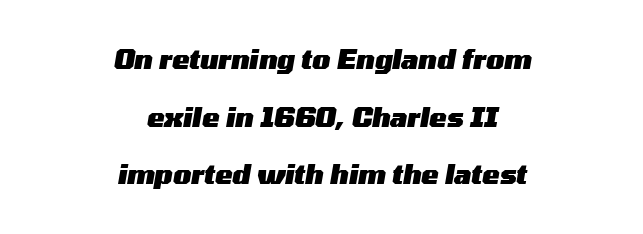
The image shows 26 px bold type, italic (leaning right); set centered, loose line spacing (2.22x), normal letter spacing, not underlined.
